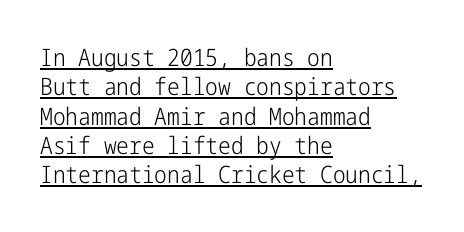
Weight: in the light-to-regular range. The letters sit at their default tracking, neither squeezed nor spread. The face used here appears with an underline applied. Posture: vertical.
